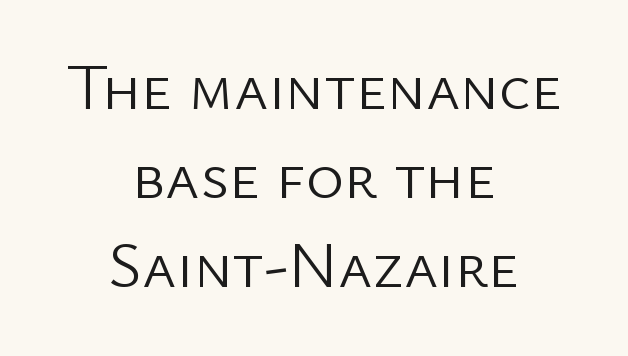
The image shows 65 px light sans-serif type, upright; set centered, normal line spacing (1.37x), normal letter spacing, not underlined; low stroke contrast and a medium x-height.
